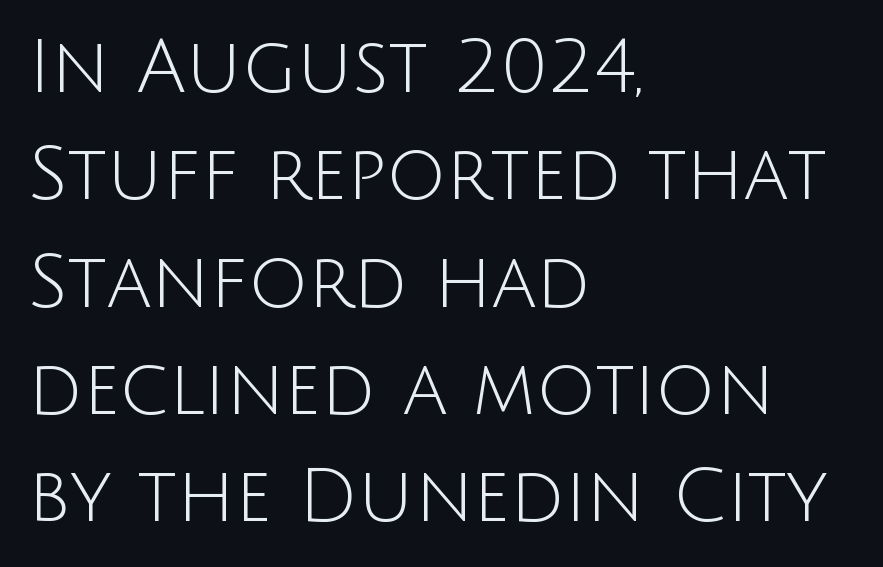
Q: Is the text bold? A: No.
Q: Is the text italic (slanted)? A: No, it is upright.
Q: Is the typeface a serif or a sans-serif typeface? A: Sans-serif.
Q: Is the text underlined? A: No.
Q: How is the paragraph aligned? A: Left-aligned.
Q: Is the spacing between letters normal or unusually wide? A: Normal.
Q: Is the spacing between lines tight, normal or loose? A: Normal.
Q: Width (condensed, normal, or wide)? A: Normal.
Q: Stroke contrast? A: Low.
Q: x-height? A: Large.
Q: Monospaced? A: No.
